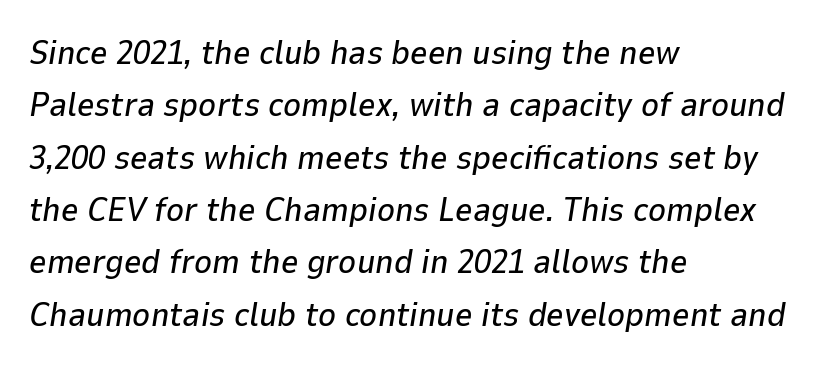
{"italic": "yes", "lean": "right", "slant_degrees": 9, "width": "normal", "stroke_contrast": "low", "x_height": "medium", "monospaced": "no", "underline": "no", "align": "left", "line_spacing": "normal", "line_spacing_ratio": 1.54, "letter_spacing": "normal", "letter_spacing_em": 0.0, "glyph_px": 34}
